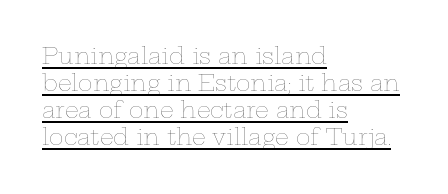
Layout note: lines flush left. The strokes carry an ordinary text weight at most. The tracking reads as untouched default to a designer's eye. The glyphs are accompanied by a horizontal stroke just below them. Ascenders rise straight up at ninety degrees.
